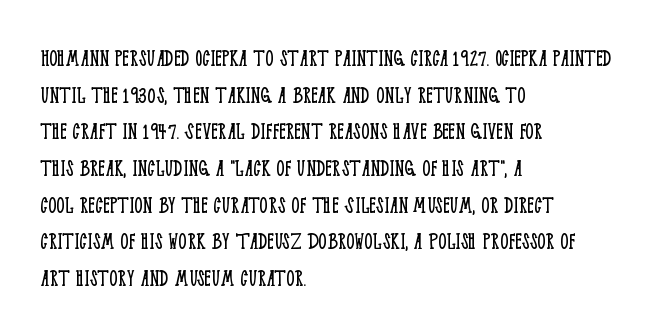
{"italic": "no", "bold": "no", "underline": "no", "align": "left", "line_spacing": "normal", "line_spacing_ratio": 1.41, "letter_spacing": "normal", "letter_spacing_em": 0.0, "glyph_px": 26}
